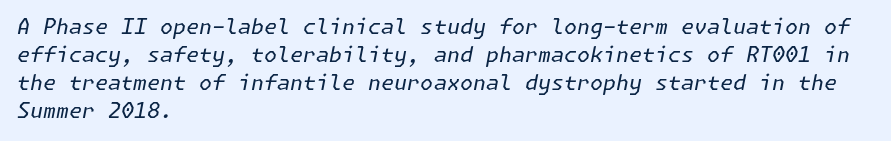
{"italic": "yes", "lean": "right", "slant_degrees": 11, "bold": "no", "underline": "no", "align": "left", "line_spacing": "normal", "line_spacing_ratio": 1.34, "letter_spacing": "normal", "letter_spacing_em": 0.0, "glyph_px": 21}
